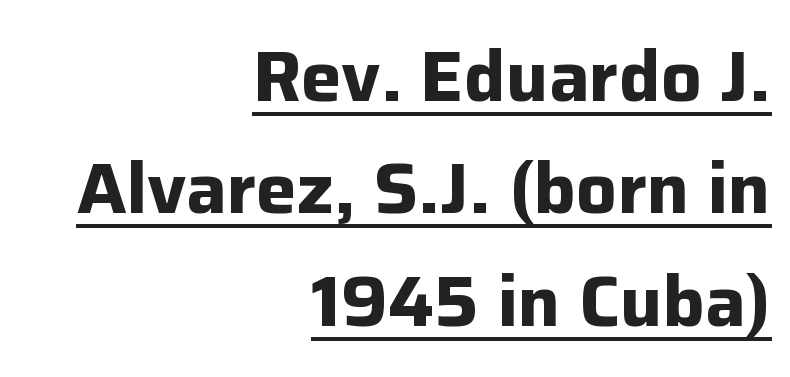
The glyphs in this specimen are sans serif. This sample keeps an unexceptional amount of space between lines. Characters follow at the spacing the type designer built in. The passage is arranged like a letterhead date or caption credit — flush right. These lines were composed using upright roman letters.
